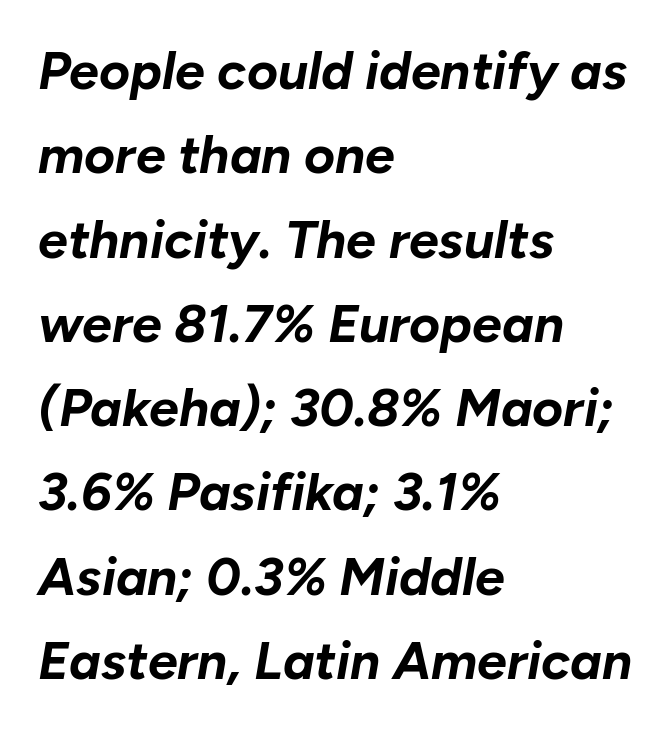
{"italic": "yes", "lean": "right", "slant_degrees": 10, "bold": "yes", "weight": "bold", "width": "normal", "stroke_contrast": "low", "x_height": "medium", "monospaced": "no", "underline": "no", "align": "left", "line_spacing": "normal", "line_spacing_ratio": 1.59, "letter_spacing": "normal", "letter_spacing_em": 0.0, "glyph_px": 53}
